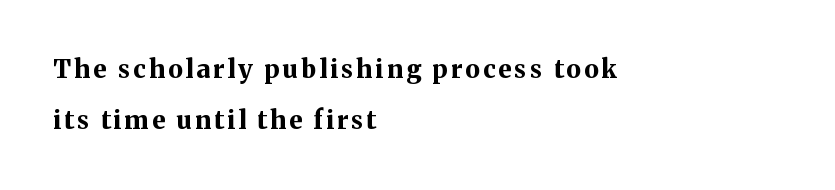
The image shows 25 px bold type, upright; set left-aligned, loose line spacing (2.06x), not underlined.
